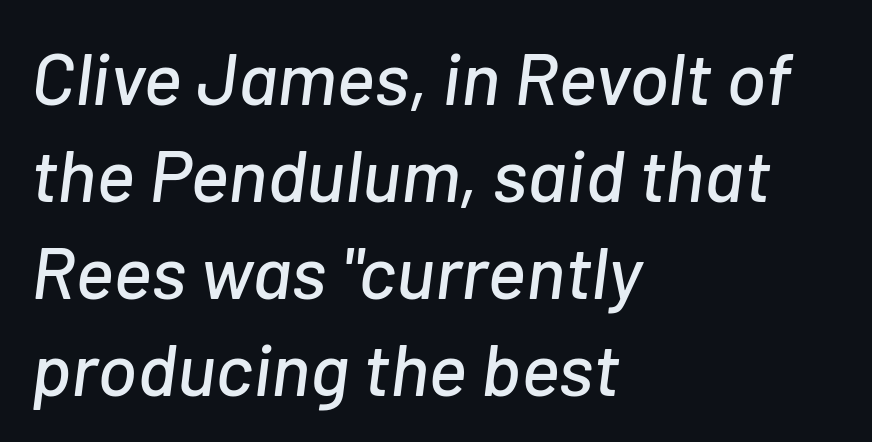
Q: Is the text italic (slanted)? A: Yes, it leans right by about 7 degrees.
Q: Is the text underlined? A: No.
Q: How is the paragraph aligned? A: Left-aligned.
Q: Is the spacing between letters normal or unusually wide? A: Normal.
Q: Is the spacing between lines tight, normal or loose? A: Normal.
Q: Width (condensed, normal, or wide)? A: Normal.
Q: Stroke contrast? A: Low.
Q: x-height? A: Medium.
Q: Monospaced? A: No.
